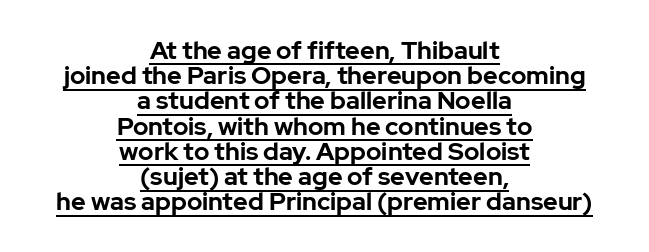
These lines are centered, leaving both edges ragged. The words here are underlined. If you measured baseline to baseline, you'd find a short distance. Here the glyphs are tracked normally, forming tight word shapes. A full-strength bold gives these letters their thick strokes. The type sits square on the baseline with zero lean.
